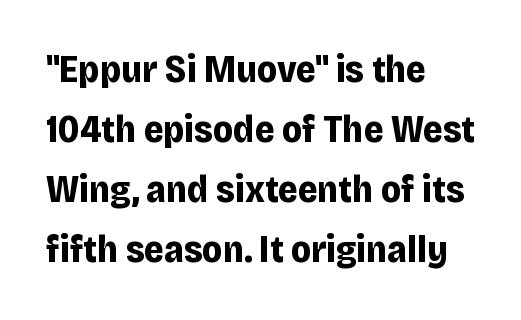
The image shows 38 px bold sans-serif type, upright; set left-aligned, normal line spacing (1.58x), normal letter spacing, not underlined; low stroke contrast and a large x-height.
